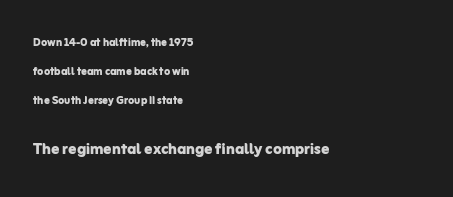
The image shows 20 px bold type, upright; set left-aligned, loose line spacing (2.06x), normal letter spacing, not underlined; the second (bottom) block is 1.43x larger.
